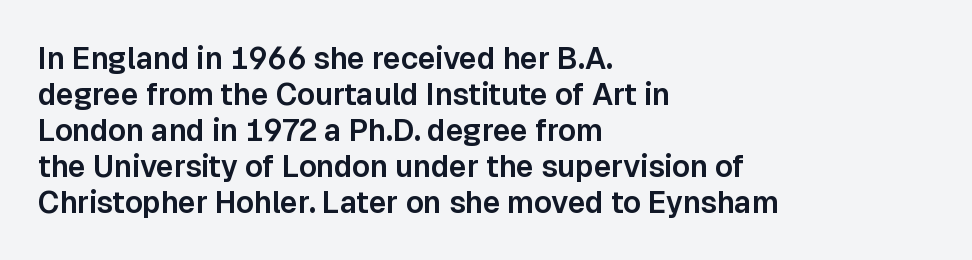
The image shows 30 px sans-serif type, upright; set left-aligned, line spacing 1.2x, normal letter spacing, not underlined; low stroke contrast and a medium x-height.
